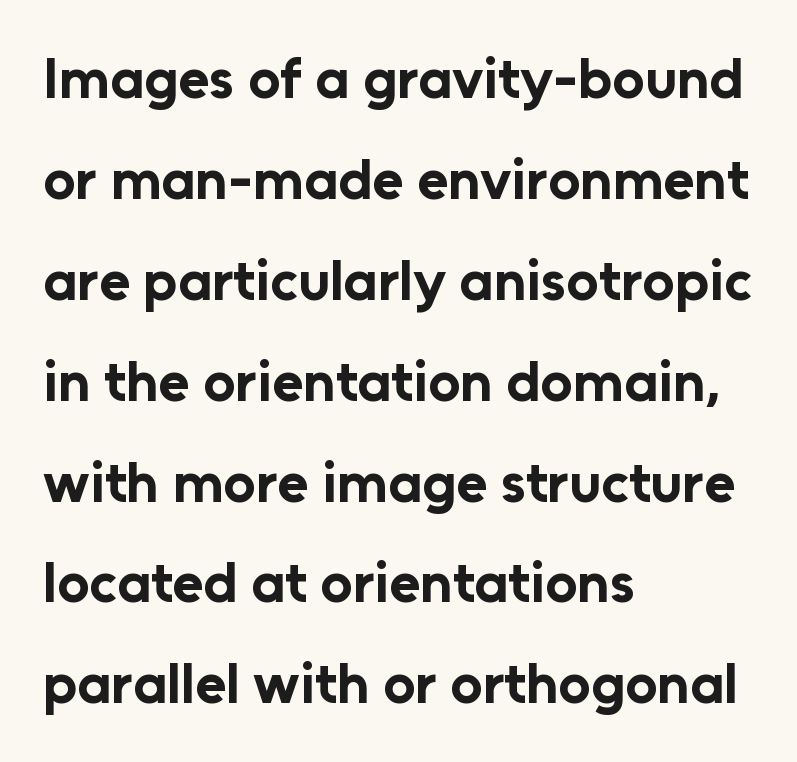
Quick note: not italic, upright. Visually the block forms a straight wall on the left and a jagged coastline on the right. Think of a printed novel: that variable character pitch is what you see here. Does extra space separate the letters? No, they use regular spacing. Grotesque or geometric, the face here clearly has no serifs. A dark, heavy texture on the line: the type is bold.
